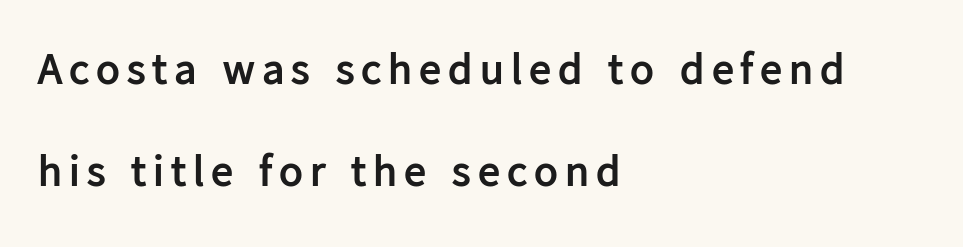
{"serif": "no", "italic": "no", "bold": "yes", "weight": "semibold", "width": "normal", "stroke_contrast": "low", "x_height": "medium", "monospaced": "no", "underline": "no", "align": "left", "line_spacing": "loose", "line_spacing_ratio": 2.31, "glyph_px": 44}
